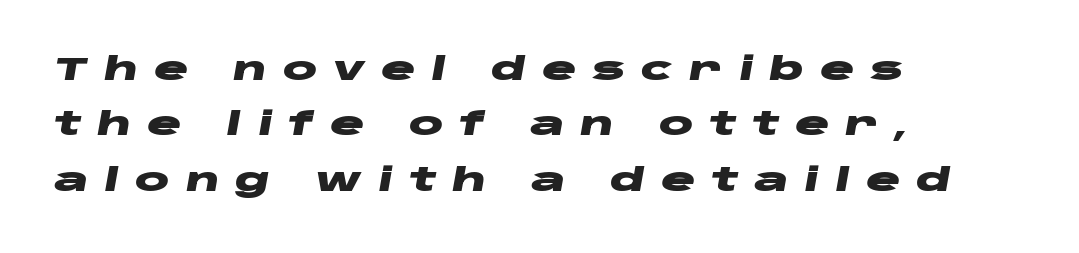
Each word looks stretched out because of the extra space between its letters. Chunky letters — that's bold for sure. Line beginnings align vertically; line endings do not. Clear beneath every line of the passage. Slanted lettering throughout.
